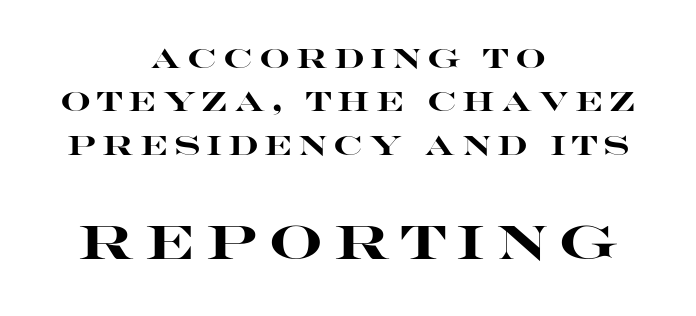
Q: Is the text bold? A: Yes.
Q: Is the text italic (slanted)? A: No, it is upright.
Q: Is the typeface a serif or a sans-serif typeface? A: Serif.
Q: Is the text underlined? A: No.
Q: How is the paragraph aligned? A: Centered.
Q: Is the spacing between letters normal or unusually wide? A: Unusually wide.
Q: Is the spacing between lines tight, normal or loose? A: Normal.
Q: Which block of text is set in a larger size, the first (top) or the second (bottom)? A: The second (bottom) one.
Q: Width (condensed, normal, or wide)? A: Wide.
Q: Stroke contrast? A: High.
Q: x-height? A: Large.
Q: Monospaced? A: No.
